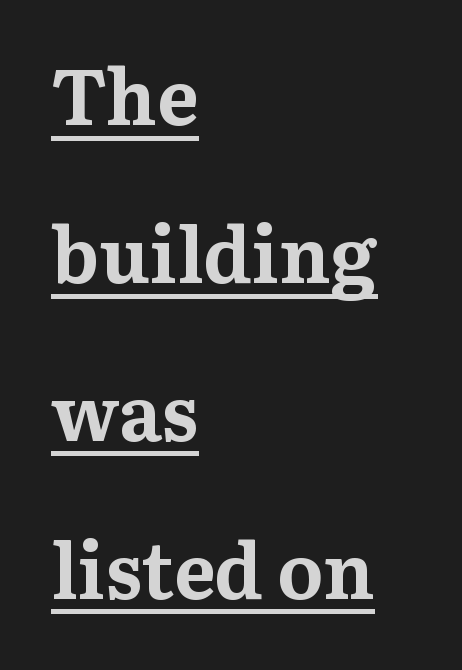
Q: Is the text bold? A: Yes.
Q: Is the text italic (slanted)? A: No, it is upright.
Q: Is the typeface a serif or a sans-serif typeface? A: Serif.
Q: Is the text underlined? A: Yes.
Q: How is the paragraph aligned? A: Left-aligned.
Q: Is the spacing between letters normal or unusually wide? A: Normal.
Q: Is the spacing between lines tight, normal or loose? A: Loose.
Q: Width (condensed, normal, or wide)? A: Normal.
Q: Stroke contrast? A: Medium.
Q: x-height? A: Medium.
Q: Monospaced? A: No.
